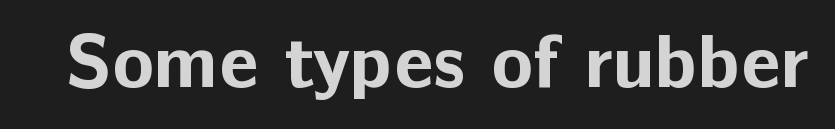
Q: Is the text bold? A: Yes.
Q: Is the text italic (slanted)? A: No, it is upright.
Q: Is the typeface a serif or a sans-serif typeface? A: Sans-serif.
Q: Is the text underlined? A: No.
Q: Is the spacing between letters normal or unusually wide? A: Normal.
Q: Width (condensed, normal, or wide)? A: Normal.
Q: Stroke contrast? A: Low.
Q: x-height? A: Medium.
Q: Monospaced? A: No.
